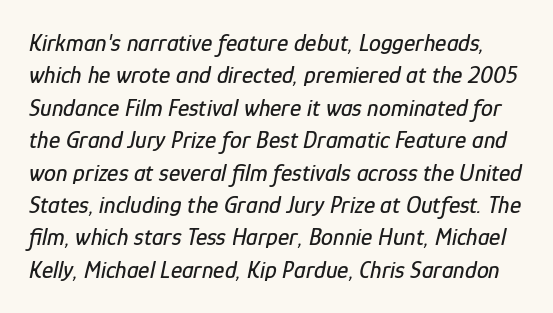
The image shows 24 px text type, italic (leaning right); set normal line spacing (1.35x), normal letter spacing, not underlined.
